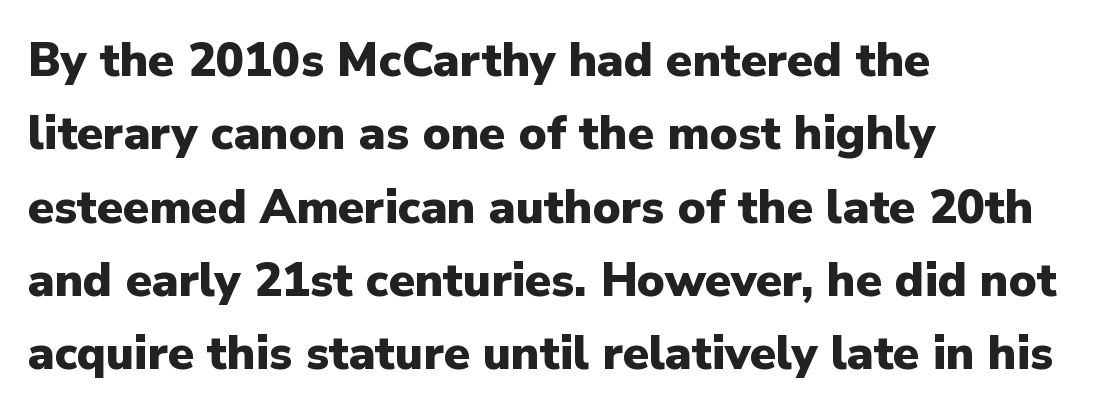
{"serif": "no", "italic": "no", "bold": "yes", "weight": "heavy", "width": "normal", "stroke_contrast": "low", "x_height": "medium", "monospaced": "no", "underline": "no", "align": "left", "line_spacing": "normal", "line_spacing_ratio": 1.56, "letter_spacing": "normal", "letter_spacing_em": 0.0, "glyph_px": 47}
